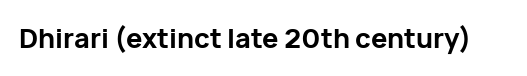
Q: Is the text bold? A: Yes.
Q: Is the text italic (slanted)? A: No, it is upright.
Q: Is the text underlined? A: No.
Q: Is the spacing between letters normal or unusually wide? A: Normal.
